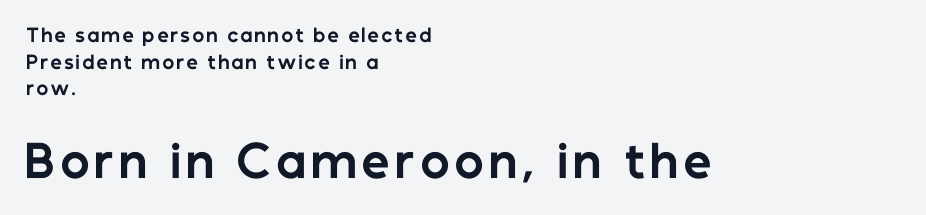
{"serif": "no", "italic": "no", "bold": "yes", "weight": "bold", "width": "normal", "stroke_contrast": "low", "x_height": "medium", "monospaced": "no", "underline": "no", "align": "left", "line_spacing": "normal", "line_spacing_ratio": 1.48, "larger_block": "second", "size_ratio": 2.44, "glyph_px": 44}
